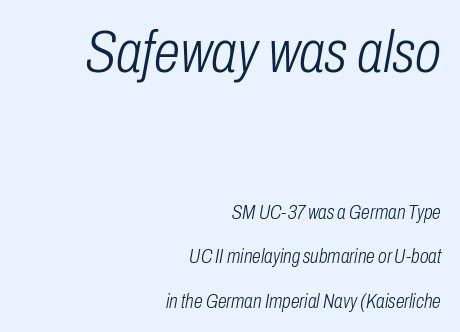
{"italic": "yes", "lean": "right", "slant_degrees": 10, "bold": "no", "weight": "light", "width": "condensed", "stroke_contrast": "low", "x_height": "medium", "monospaced": "no", "underline": "no", "align": "right", "line_spacing": "loose", "line_spacing_ratio": 2.23, "letter_spacing": "normal", "letter_spacing_em": 0.0, "larger_block": "first", "size_ratio": 3.0, "glyph_px": 60}
